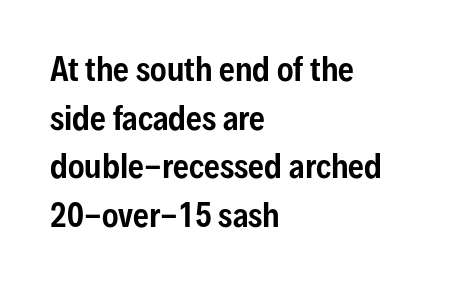
The face used here is proportionally spaced, like ordinary book or web type. Interline gaps are of average width in this sample. Nobody touched the tracking dial on this one. No feet cap the strokes, marking this as sans-serif type.
